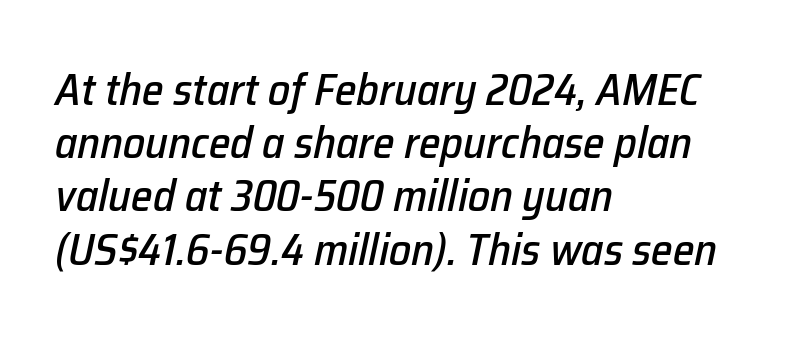
Q: Is the text italic (slanted)? A: Yes, it leans right by about 12 degrees.
Q: Is the text underlined? A: No.
Q: How is the paragraph aligned? A: Left-aligned.
Q: Is the spacing between letters normal or unusually wide? A: Normal.
Q: Width (condensed, normal, or wide)? A: Normal.
Q: Stroke contrast? A: Low.
Q: x-height? A: Medium.
Q: Monospaced? A: No.
